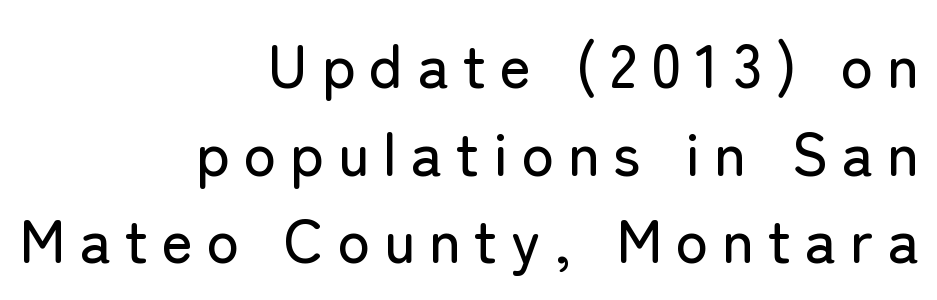
The image shows 60 px sans-serif type, upright; set right-aligned, normal line spacing (1.46x), unusually wide letter spacing (+0.23 em), not underlined; low stroke contrast and a medium x-height.
